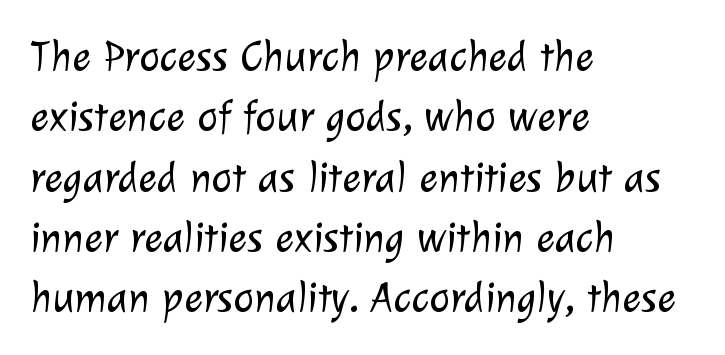
Regarding serifs, this sample does without them. Descenders are the only things crossing below the line. The characters are drawn with everyday or finer stroke widths. Each line starts at the same left margin while the right side varies. Honestly, the row spacing looks completely unremarkable.
